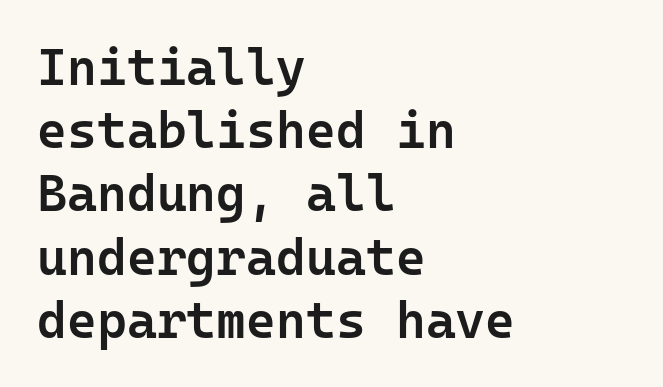
{"serif": "no", "italic": "no", "bold": "semi", "weight": "semibold", "width": "normal", "stroke_contrast": "low", "x_height": "medium", "monospaced": "yes", "underline": "no", "align": "left", "line_spacing_ratio": 1.24, "letter_spacing": "normal", "letter_spacing_em": 0.0, "glyph_px": 51}
